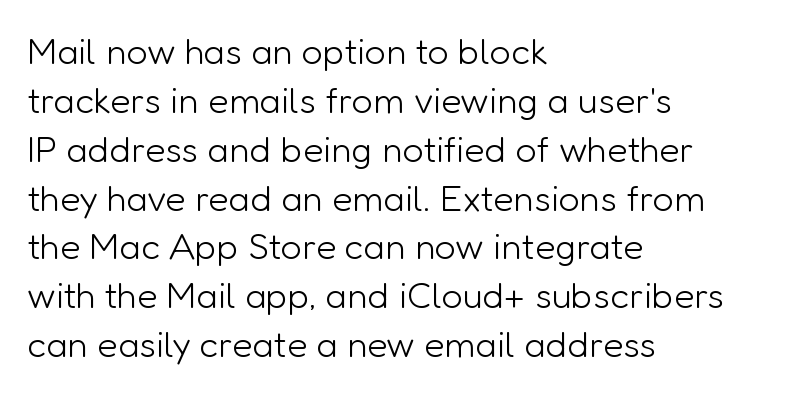
The image shows 37 px light sans-serif type, upright; set left-aligned, normal line spacing (1.32x), normal letter spacing, not underlined; low stroke contrast and a medium x-height.
